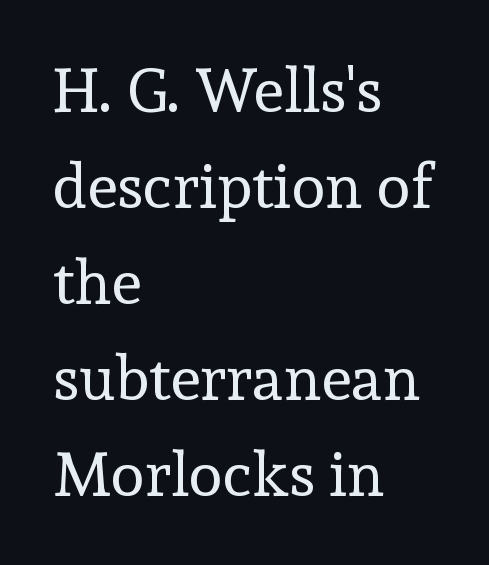
Q: Is the text bold? A: No.
Q: Is the text italic (slanted)? A: No, it is upright.
Q: Is the typeface a serif or a sans-serif typeface? A: Serif.
Q: Is the text underlined? A: No.
Q: How is the paragraph aligned? A: Left-aligned.
Q: Is the spacing between letters normal or unusually wide? A: Normal.
Q: Is the spacing between lines tight, normal or loose? A: Normal.
Q: Width (condensed, normal, or wide)? A: Normal.
Q: x-height? A: Medium.
Q: Monospaced? A: No.
